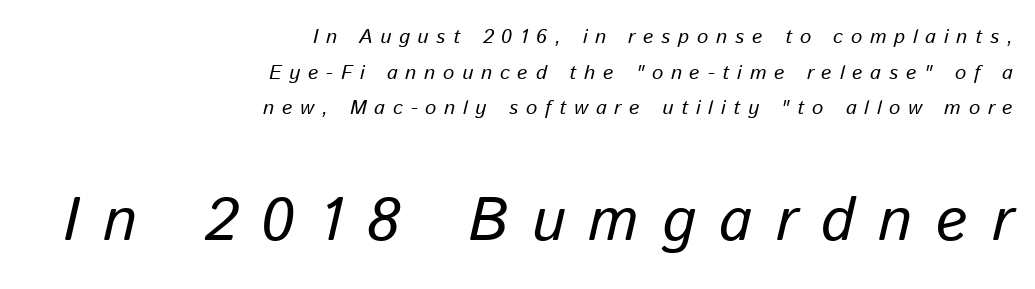
Spacing between characters has been opened up far beyond the box default. Block two is the big one; block one sits smaller above it. Think of a printed novel: that variable character pitch is what you see here. The letters are slanted; this is an italic face. Weight: regular or lighter.
